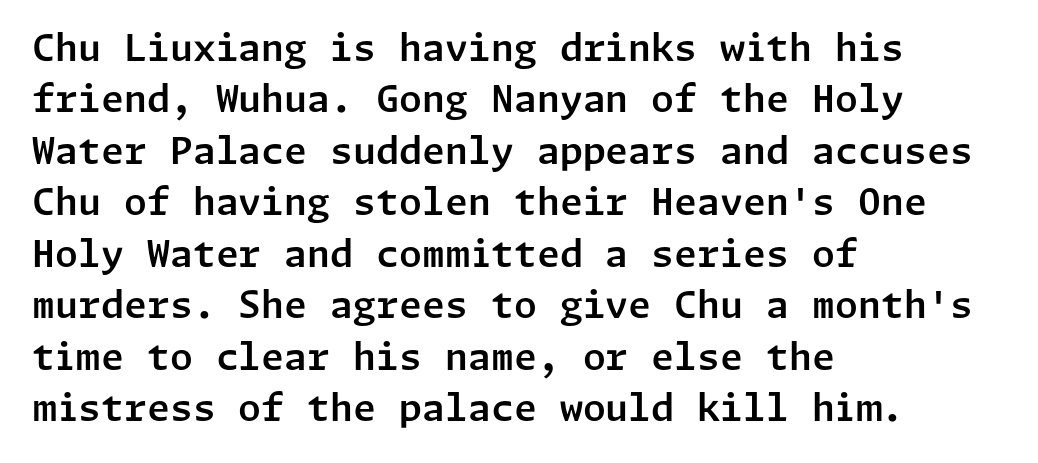
Q: Is the text italic (slanted)? A: No, it is upright.
Q: Is the typeface a serif or a sans-serif typeface? A: Sans-serif.
Q: Is the text underlined? A: No.
Q: How is the paragraph aligned? A: Left-aligned.
Q: Is the spacing between letters normal or unusually wide? A: Normal.
Q: Is the spacing between lines tight, normal or loose? A: Normal.
Q: Width (condensed, normal, or wide)? A: Normal.
Q: Stroke contrast? A: Low.
Q: x-height? A: Medium.
